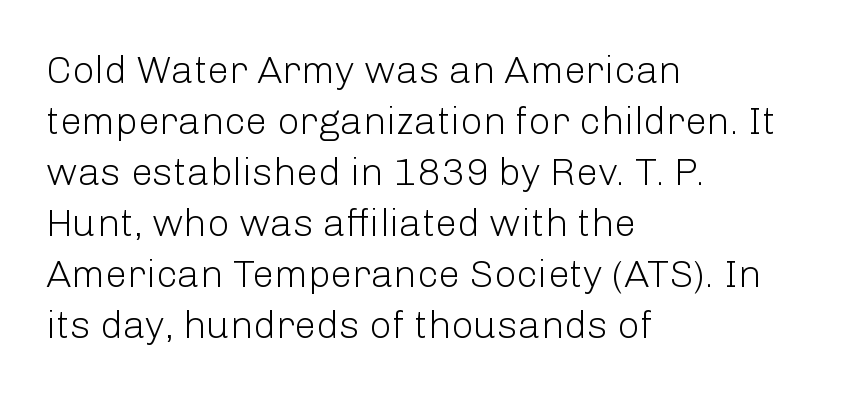
The image shows 39 px light sans-serif type, upright; set left-aligned, normal line spacing (1.31x), normal letter spacing, not underlined; low stroke contrast and a medium x-height.
